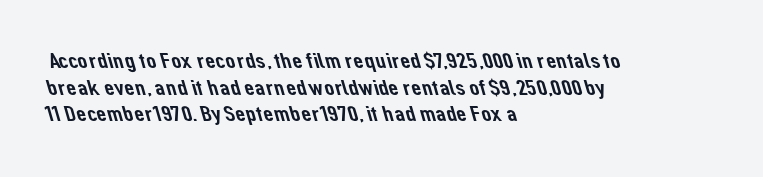
The image shows 22 px text type; set left-aligned, line spacing 1.21x, normal letter spacing, not underlined.
